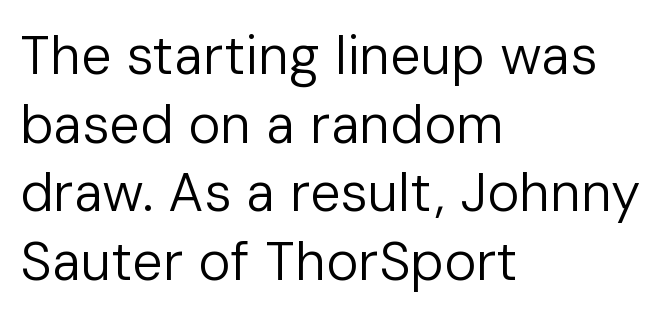
Q: Is the text bold? A: No.
Q: Is the text italic (slanted)? A: No, it is upright.
Q: Is the typeface a serif or a sans-serif typeface? A: Sans-serif.
Q: Is the text underlined? A: No.
Q: How is the paragraph aligned? A: Left-aligned.
Q: Is the spacing between letters normal or unusually wide? A: Normal.
Q: Is the spacing between lines tight, normal or loose? A: Normal.
Q: Width (condensed, normal, or wide)? A: Normal.
Q: Stroke contrast? A: Low.
Q: x-height? A: Medium.
Q: Monospaced? A: No.
